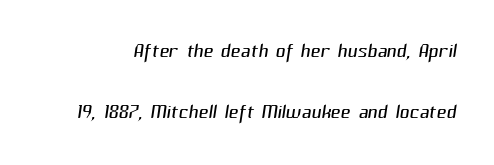
The image shows 27 px text type; set loose line spacing (2.25x), normal letter spacing, not underlined.
